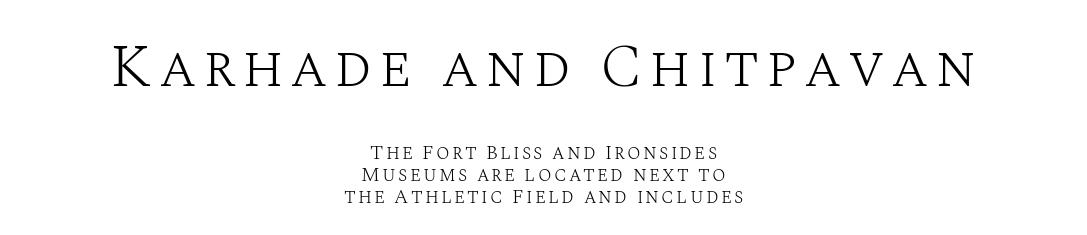
The image shows 60 px light serif type, upright; set centered, tight line spacing (1.11x), not underlined; the first (top) block is 3.0x larger; medium stroke contrast and a large x-height.
